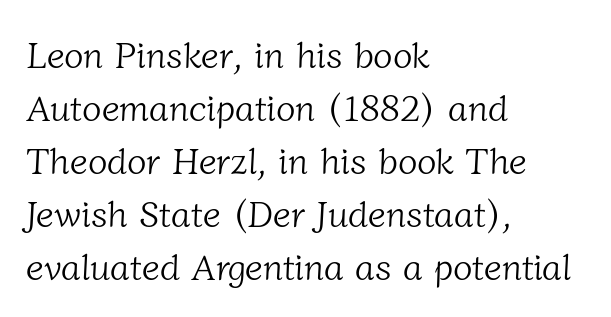
Q: Is the text bold? A: No.
Q: Is the typeface a serif or a sans-serif typeface? A: Serif.
Q: Is the text underlined? A: No.
Q: How is the paragraph aligned? A: Left-aligned.
Q: Is the spacing between letters normal or unusually wide? A: Normal.
Q: Is the spacing between lines tight, normal or loose? A: Normal.
Q: Width (condensed, normal, or wide)? A: Normal.
Q: Stroke contrast? A: Low.
Q: x-height? A: Medium.
Q: Monospaced? A: No.
